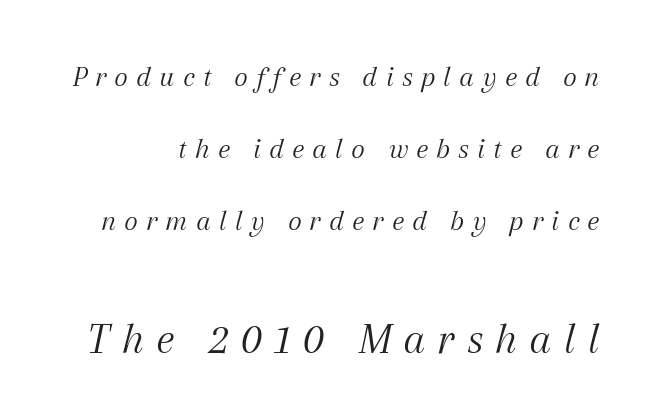
The image shows 45 px light serif type, italic (leaning right); set loose line spacing (2.4x), unusually wide letter spacing (+0.25 em), not underlined; the second (bottom) block is 1.5x larger; medium stroke contrast and a medium x-height.
